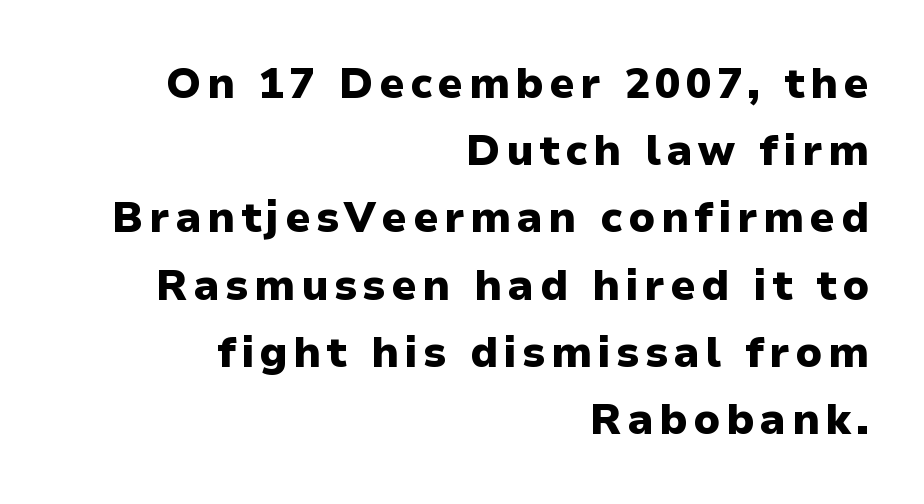
These lines are rendered in a variable-pitch font. Unmarked baselines from the first word to the last. The rag falls on the left side of this text block. Style check: upright.
